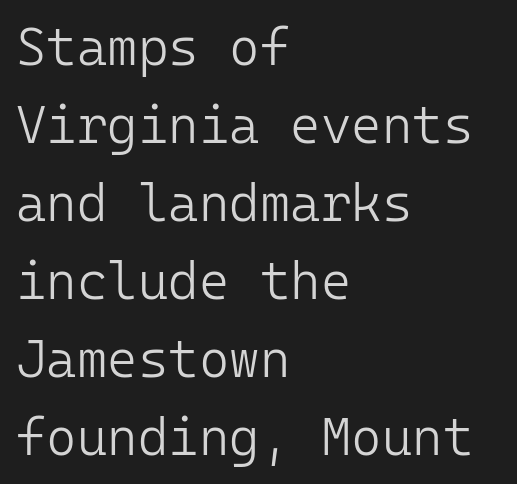
If you drew a line through each stem, it would be perfectly vertical. Honestly, the letter spacing is just normal — you wouldn't notice it. What's the leading like? Ordinary, nothing unusual. Is the block centered? No — it sits flush against the left margin.
